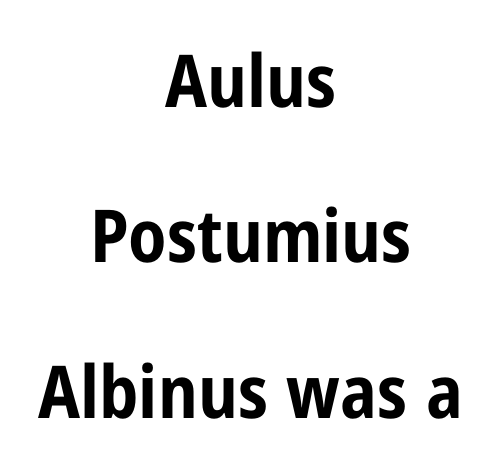
Q: Is the text bold? A: Yes.
Q: Is the text italic (slanted)? A: No, it is upright.
Q: Is the typeface a serif or a sans-serif typeface? A: Sans-serif.
Q: Is the text underlined? A: No.
Q: How is the paragraph aligned? A: Centered.
Q: Is the spacing between letters normal or unusually wide? A: Normal.
Q: Is the spacing between lines tight, normal or loose? A: Loose.
Q: Width (condensed, normal, or wide)? A: Condensed.
Q: Stroke contrast? A: Low.
Q: x-height? A: Medium.
Q: Monospaced? A: No.
